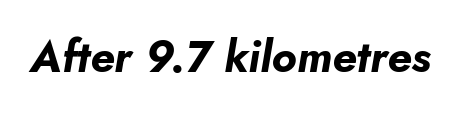
{"italic": "yes", "lean": "right", "slant_degrees": 5, "bold": "yes", "weight": "bold", "width": "normal", "stroke_contrast": "low", "x_height": "small", "monospaced": "no", "underline": "no", "letter_spacing": "normal", "letter_spacing_em": 0.0, "glyph_px": 44}
